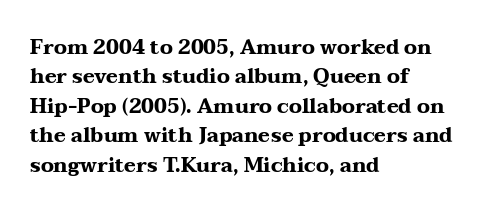
The image shows 20 px bold type, upright; set left-aligned, normal line spacing (1.47x), normal letter spacing, not underlined.
